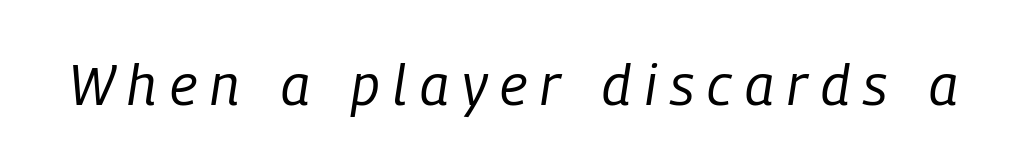
The image shows 56 px regular-weight, condensed type, italic (leaning right); set unusually wide letter spacing (+0.24 em), not underlined; low stroke contrast and a medium x-height.
